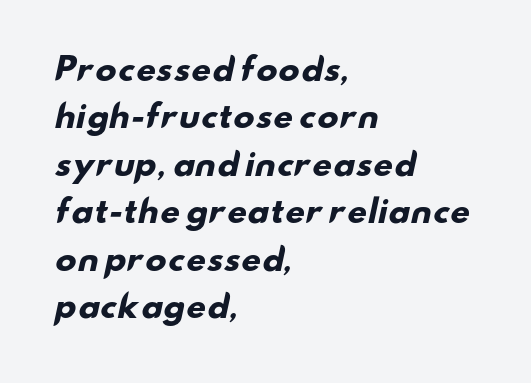
Q: Is the text bold? A: Yes.
Q: Is the typeface a serif or a sans-serif typeface? A: Sans-serif.
Q: Is the text underlined? A: No.
Q: How is the paragraph aligned? A: Left-aligned.
Q: Is the spacing between letters normal or unusually wide? A: Normal.
Q: Is the spacing between lines tight, normal or loose? A: Normal.
Q: Width (condensed, normal, or wide)? A: Wide.
Q: Stroke contrast? A: Low.
Q: x-height? A: Small.
Q: Monospaced? A: No.
